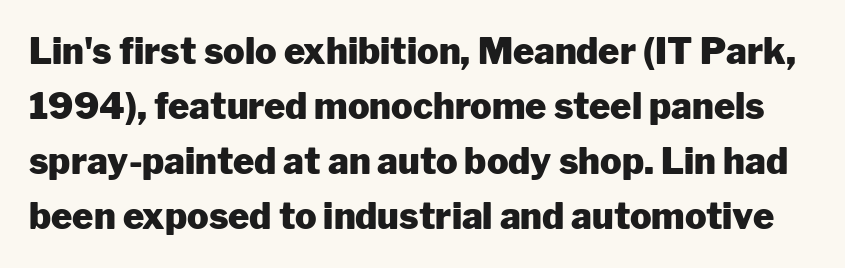
The image shows 36 px heavy sans-serif type, upright; set normal line spacing (1.53x), normal letter spacing, not underlined; low stroke contrast and a medium x-height.
